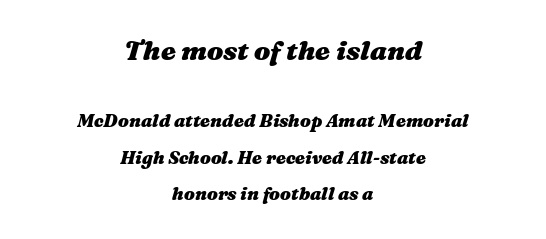
Q: Is the text bold? A: Yes.
Q: Is the text italic (slanted)? A: Yes, it leans right by about 16 degrees.
Q: Is the text underlined? A: No.
Q: How is the paragraph aligned? A: Centered.
Q: Is the spacing between letters normal or unusually wide? A: Normal.
Q: Is the spacing between lines tight, normal or loose? A: Loose.
Q: Which block of text is set in a larger size, the first (top) or the second (bottom)? A: The first (top) one.
